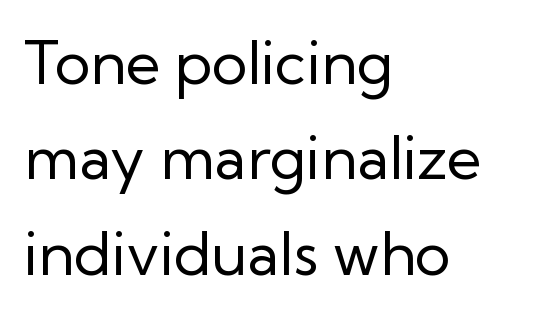
This sample is left-justified, so line endings fall wherever the words run out. Do the characters align in a grid? No, the font is proportional. Each new line begins a customary step beneath the previous one. The typeface chosen for these lines omits serifs. This sample uses plain, unmodified letter spacing. Quick note: underline off.
